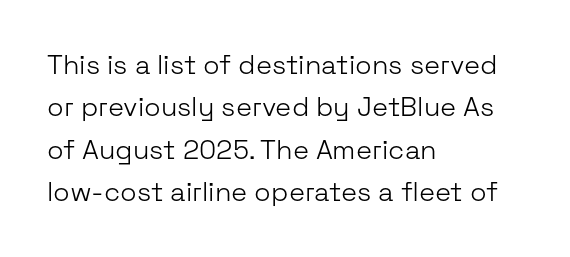
{"italic": "no", "bold": "no", "underline": "no", "align": "left", "line_spacing": "normal", "line_spacing_ratio": 1.57, "letter_spacing": "normal", "letter_spacing_em": 0.0, "glyph_px": 27}
